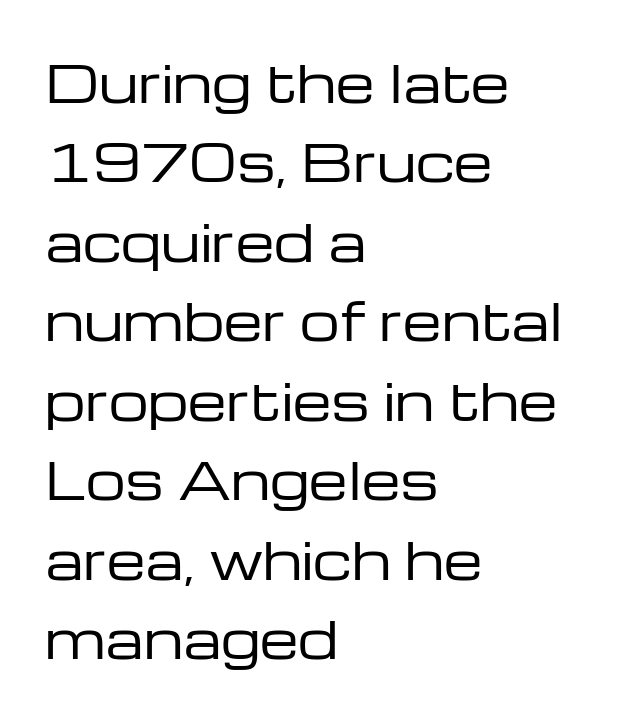
{"serif": "no", "italic": "no", "bold": "no", "weight": "regular", "width": "wide", "stroke_contrast": "low", "x_height": "medium", "monospaced": "no", "underline": "no", "align": "left", "line_spacing": "normal", "line_spacing_ratio": 1.59, "letter_spacing": "normal", "letter_spacing_em": 0.0, "glyph_px": 50}
